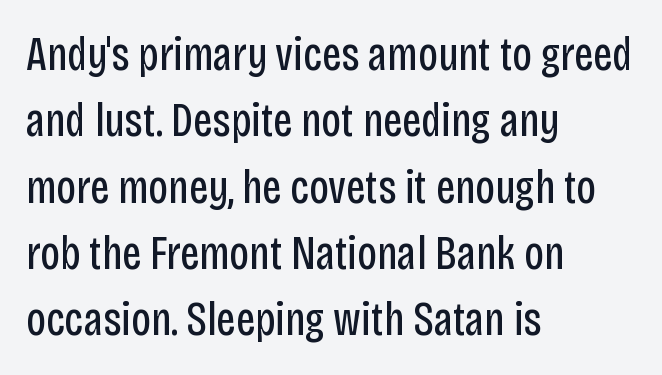
{"serif": "no", "italic": "no", "bold": "no", "weight": "regular", "width": "condensed", "stroke_contrast": "low", "x_height": "large", "monospaced": "no", "underline": "no", "align": "left", "line_spacing": "normal", "line_spacing_ratio": 1.41, "letter_spacing": "normal", "letter_spacing_em": 0.0, "glyph_px": 47}
